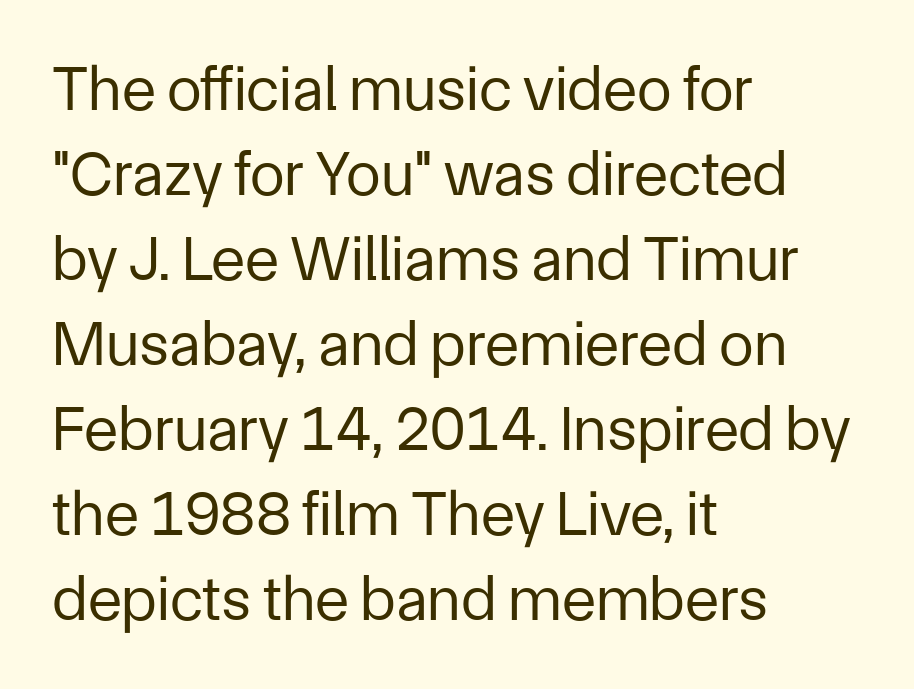
{"serif": "no", "italic": "no", "bold": "no", "weight": "regular", "width": "normal", "stroke_contrast": "low", "x_height": "medium", "monospaced": "no", "underline": "no", "align": "left", "line_spacing": "normal", "line_spacing_ratio": 1.35, "letter_spacing": "normal", "letter_spacing_em": 0.0, "glyph_px": 63}
